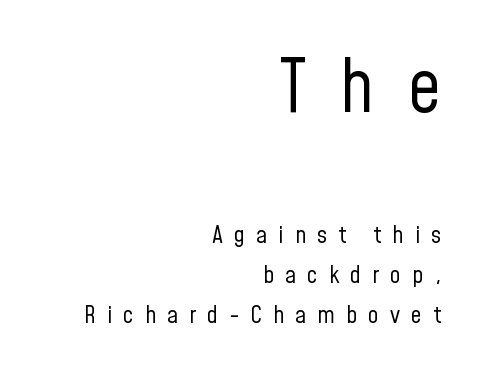
{"serif": "no", "italic": "no", "bold": "no", "weight": "regular", "width": "condensed", "stroke_contrast": "low", "x_height": "medium", "monospaced": "no", "underline": "no", "align": "right", "line_spacing": "normal", "line_spacing_ratio": 1.67, "letter_spacing": "wide", "letter_spacing_em": 0.46, "larger_block": "first", "size_ratio": 3.04, "glyph_px": 73}
